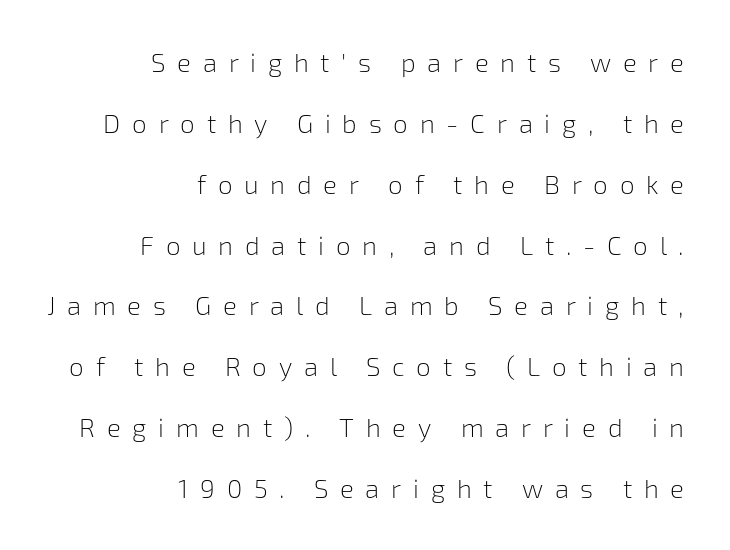
Display-style spreading of the glyphs; the letterfit is very open. Quick note: underline off. Rendered with straight, roman letterforms. The setting favours the right margin, as signatures and pull-quotes sometimes do. Rows of type keep a wide berth in the vertical direction. Summary of weight: not heavy and not bold.
